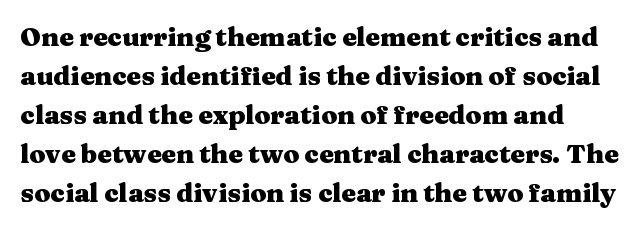
Q: Is the text bold? A: Yes.
Q: Is the text italic (slanted)? A: No, it is upright.
Q: Is the text underlined? A: No.
Q: Is the spacing between letters normal or unusually wide? A: Normal.
Q: Is the spacing between lines tight, normal or loose? A: Normal.
